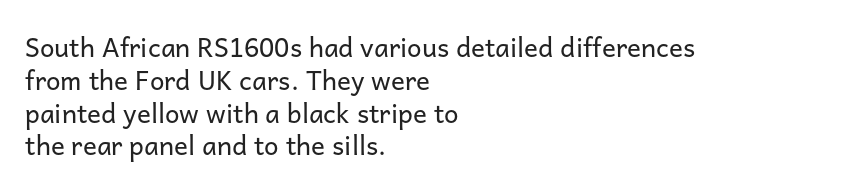
Q: Is the text bold? A: No.
Q: Is the text italic (slanted)? A: No, it is upright.
Q: Is the text underlined? A: No.
Q: How is the paragraph aligned? A: Left-aligned.
Q: Is the spacing between letters normal or unusually wide? A: Normal.
Q: Is the spacing between lines tight, normal or loose? A: Normal.
